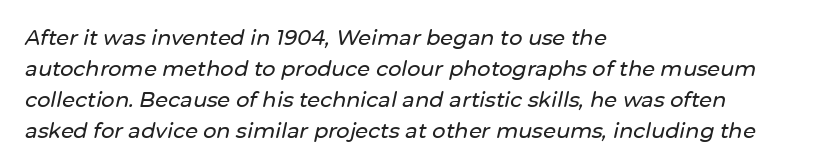
The image shows 21 px text type, italic (leaning right); set left-aligned, normal line spacing (1.47x), normal letter spacing, not underlined.
